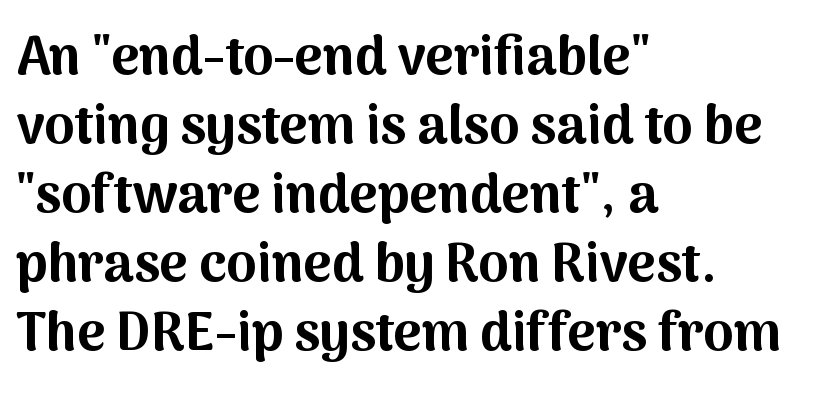
{"serif": "no", "italic": "no", "bold": "yes", "weight": "bold", "width": "normal", "stroke_contrast": "medium", "x_height": "medium", "monospaced": "no", "underline": "no", "align": "left", "line_spacing": "normal", "line_spacing_ratio": 1.28, "letter_spacing": "normal", "letter_spacing_em": 0.0, "glyph_px": 54}
